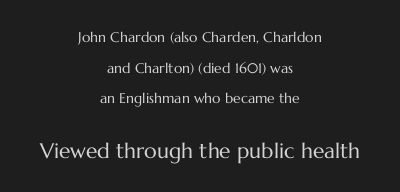
The image shows 21 px text type, upright; set centered, loose line spacing (2.19x), normal letter spacing, not underlined; the second (bottom) block is 1.5x larger.
